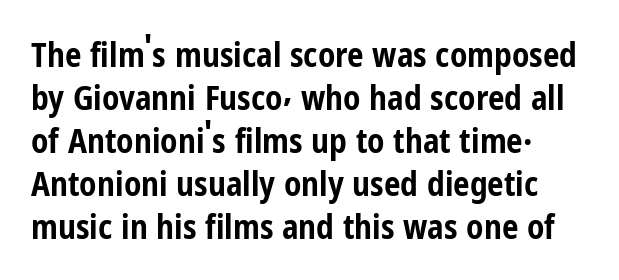
{"serif": "no", "italic": "no", "bold": "yes", "weight": "bold", "width": "condensed", "stroke_contrast": "low", "x_height": "medium", "monospaced": "no", "underline": "no", "align": "left", "line_spacing": "normal", "line_spacing_ratio": 1.3, "letter_spacing": "normal", "letter_spacing_em": 0.0, "glyph_px": 33}
